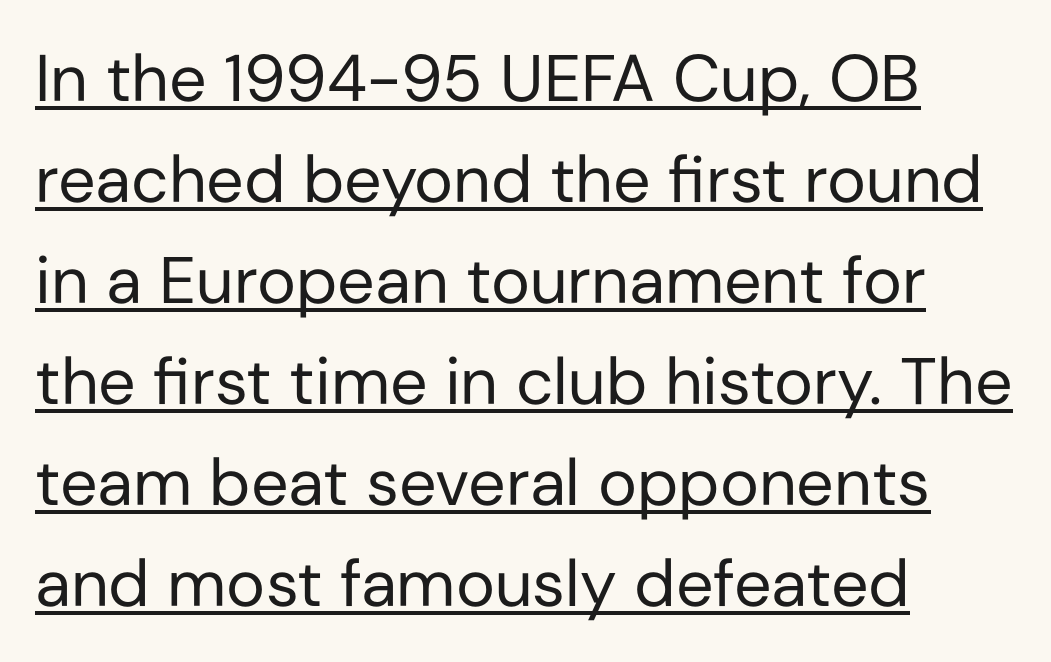
The image shows 66 px regular-weight sans-serif type, upright; set left-aligned, normal line spacing (1.53x), normal letter spacing, underlined; low stroke contrast and a medium x-height.
